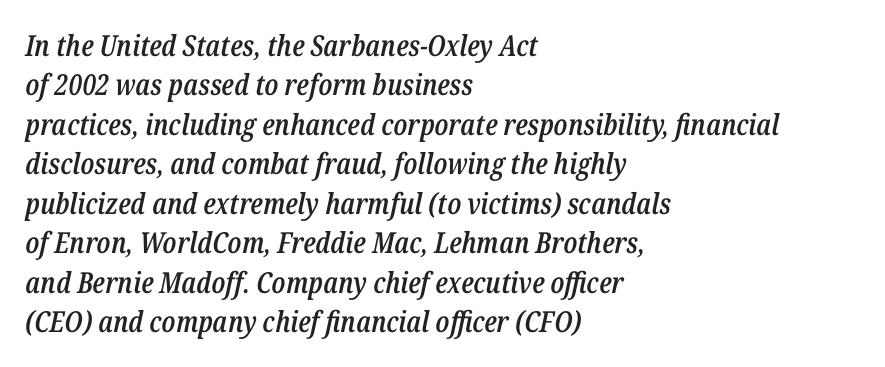
{"italic": "yes", "lean": "right", "slant_degrees": 12, "bold": "semi", "weight": "semibold", "width": "condensed", "stroke_contrast": "low", "x_height": "medium", "monospaced": "no", "underline": "no", "align": "left", "line_spacing": "normal", "line_spacing_ratio": 1.36, "letter_spacing": "normal", "letter_spacing_em": 0.0, "glyph_px": 29}
